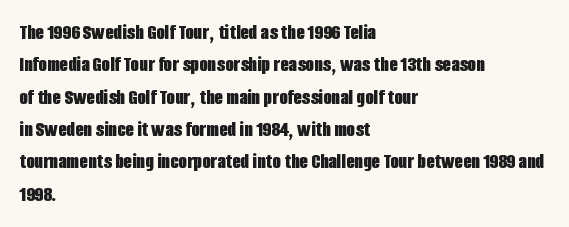
{"italic": "no", "bold": "yes", "underline": "no", "align": "left", "line_spacing": "normal", "line_spacing_ratio": 1.47, "letter_spacing": "normal", "letter_spacing_em": 0.0, "glyph_px": 22}
